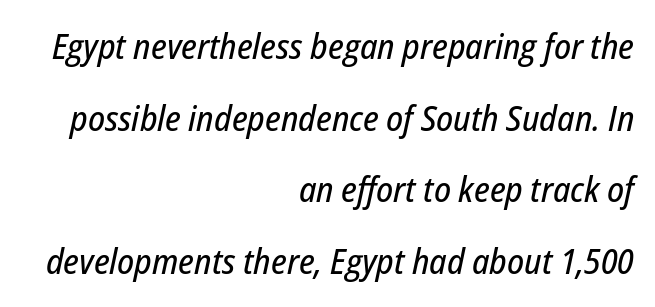
One glance says open: line gaps are wider than usual. Any mark beneath the type? The region is blank. When letters slant like this, we call the style italic. The gaps between neighbouring characters are ordinary and unremarkable. Where is the straight margin? On the right.
